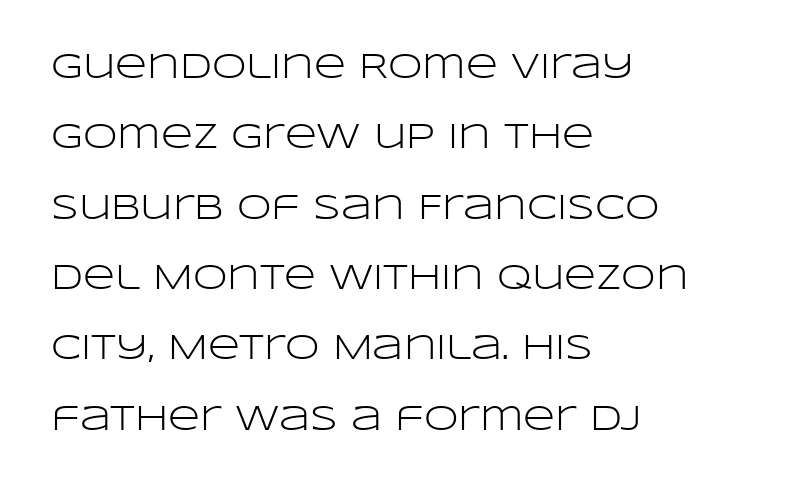
The image shows 35 px light, wide sans-serif type, upright; set left-aligned, loose line spacing (2.01x), normal letter spacing, not underlined; low stroke contrast and a large x-height.
